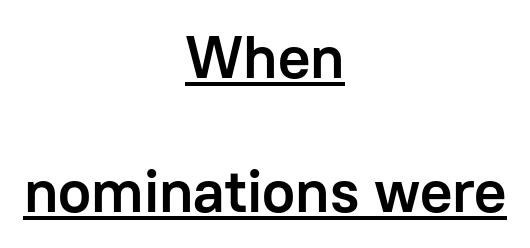
Weight check: bold — yes, fully. The lettering is marked with a stroke running underneath it. Loosely led — the rows are spread out. Spacing verdict: proportional, widths tailored to each character. A typesetter would label this face a sans.
